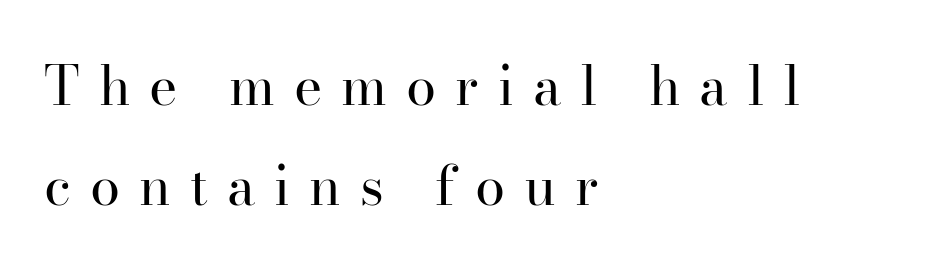
These lines are rendered in a variable-pitch font. I'd call this a serif setting — the letters wear small feet. These lines have a slow, spaced-out rhythm from letter to letter. A quiet, ordinary-to-light weight characterises the typeface. Casual observation: everything's shoved over to the left.
